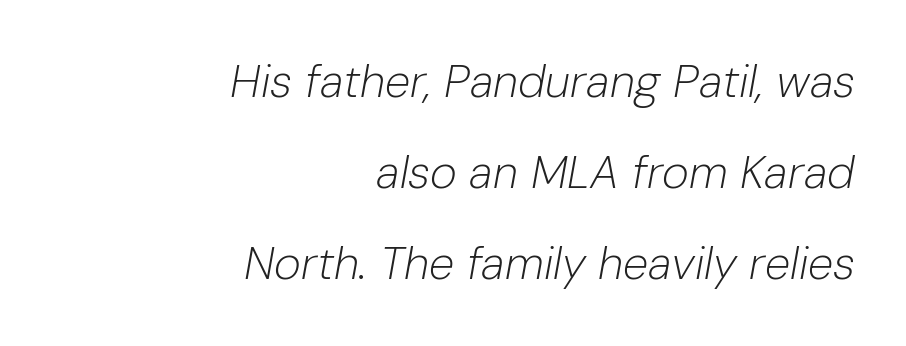
Q: Is the text bold? A: No.
Q: Is the text italic (slanted)? A: Yes, it leans right by about 10 degrees.
Q: Is the text underlined? A: No.
Q: How is the paragraph aligned? A: Right-aligned.
Q: Is the spacing between letters normal or unusually wide? A: Normal.
Q: Is the spacing between lines tight, normal or loose? A: Loose.
Q: Width (condensed, normal, or wide)? A: Normal.
Q: Stroke contrast? A: Low.
Q: x-height? A: Medium.
Q: Monospaced? A: No.
